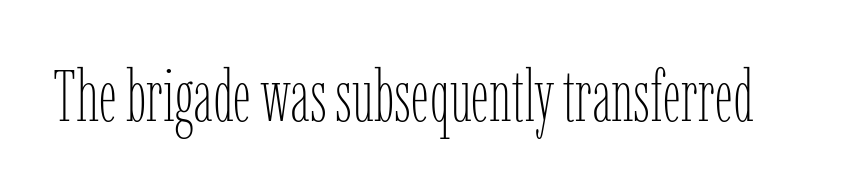
The image shows 71 px thin, condensed type, upright; set normal letter spacing, not underlined; low stroke contrast and a medium x-height.
